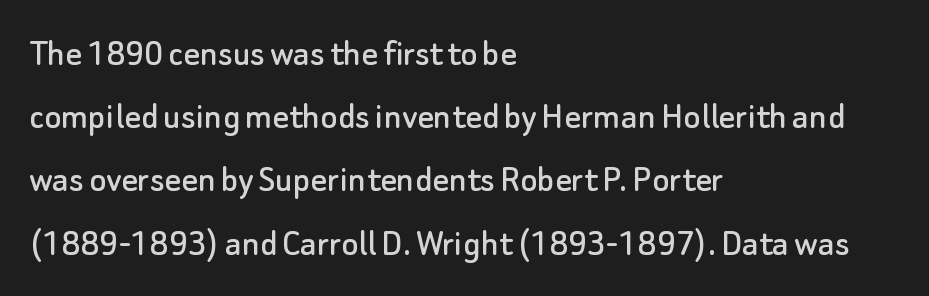
Line beginnings align vertically; line endings do not. Think of a printed novel: that variable character pitch is what you see here. The text was rendered using a sans face with plain stroke endings. Nothing unusual about the tracking: characters are spaced as the font intends. The rendering uses a moderate line-height, typical for paragraphs. Each row of text sits above clean, open space.
